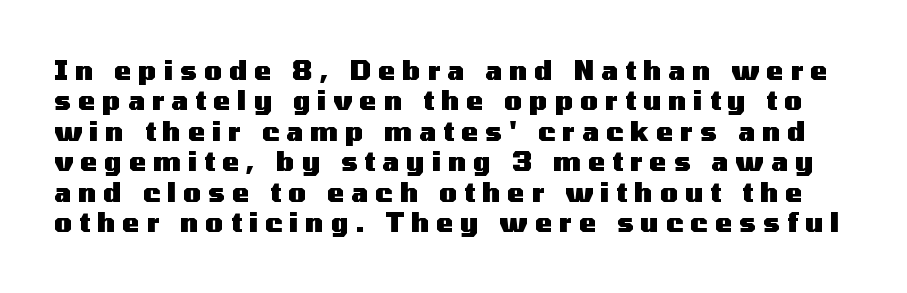
Each word looks stretched out because of the extra space between its letters. The specimen reads as upright at a glance. Heavy-handed strokes throughout: this text is bold. Underlining? Definitely not there.
